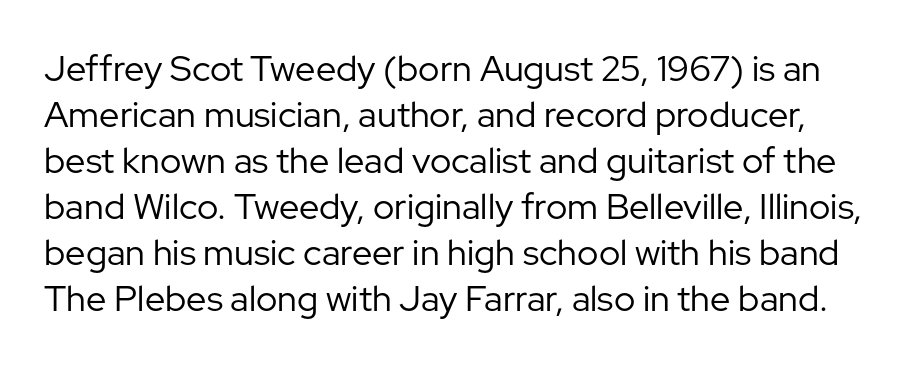
{"serif": "no", "italic": "no", "bold": "no", "weight": "regular", "width": "normal", "stroke_contrast": "low", "x_height": "medium", "monospaced": "no", "underline": "no", "line_spacing": "normal", "line_spacing_ratio": 1.28, "letter_spacing": "normal", "letter_spacing_em": 0.0, "glyph_px": 36}
